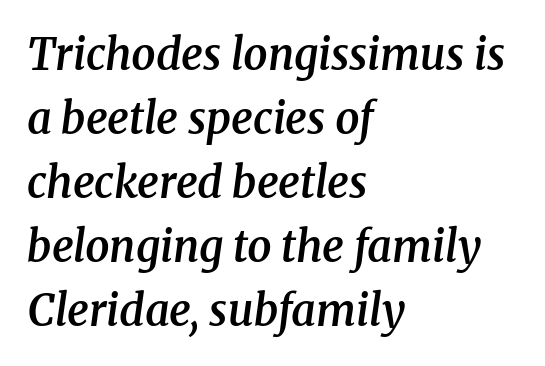
Quick note: italic. This sample uses a serif face. A clean baseline with only descenders dipping below it. How heavy is the stroke? Medium-heavy — a semibold, shy of bold.
